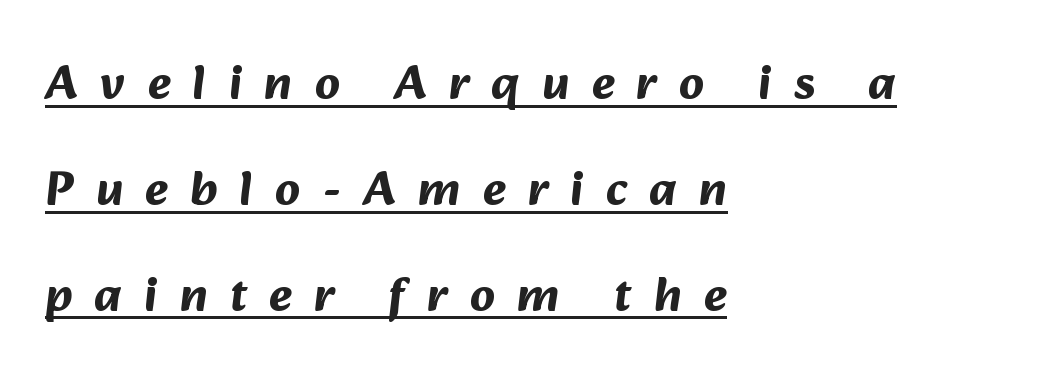
This rendering widens character spacing well past its baseline value. Students, this is bold: see how much ink each stroke carries. These lines are composed in type without serifs. The lines are spread far apart with generous leading. Notice how the passage keeps a crisp vertical edge on the left only. Spacing verdict: proportional, widths tailored to each character.
